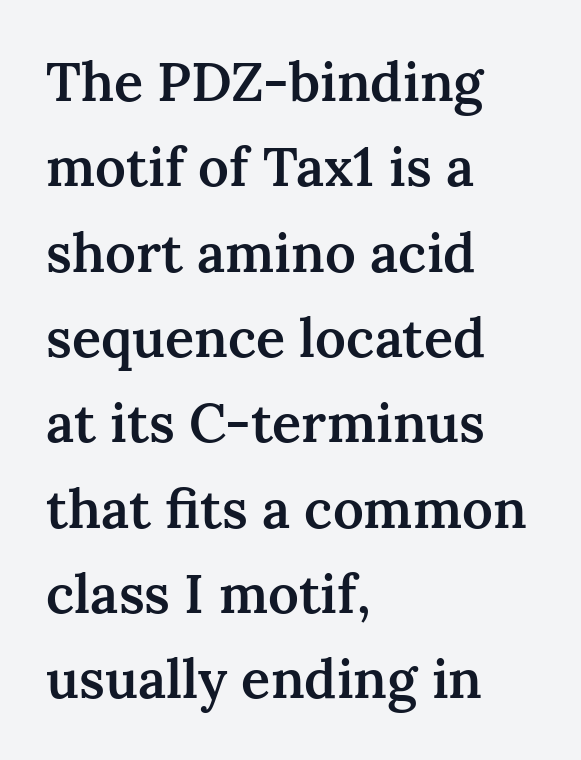
A typesetter would call this leading conventional body-copy spacing. Quick note: underline off. In terms of letterspacing, this is plain default setting. The rendering uses a semibold face; strokes are thickened but not to full bold.
